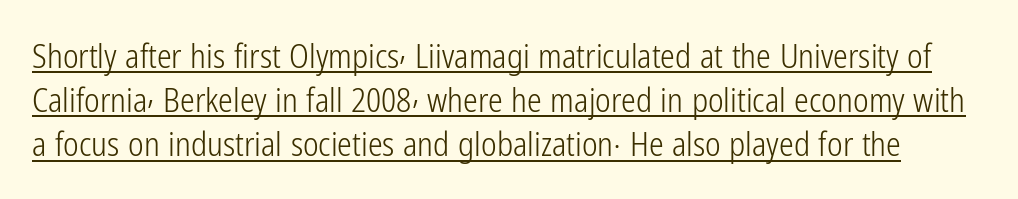
The image shows 33 px light, condensed sans-serif type, upright; set normal line spacing (1.34x), normal letter spacing, underlined; low stroke contrast and a medium x-height.
